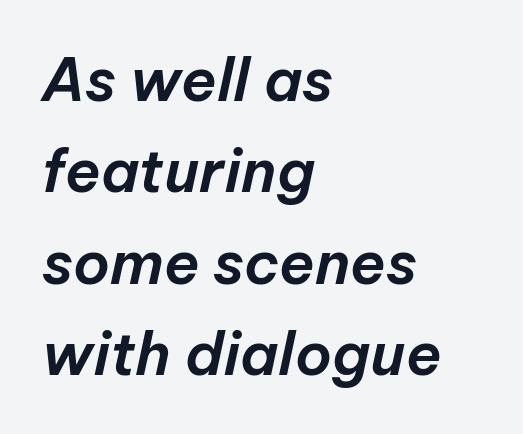
Q: Is the text italic (slanted)? A: Yes, it leans right by about 12 degrees.
Q: Is the text underlined? A: No.
Q: How is the paragraph aligned? A: Left-aligned.
Q: Is the spacing between letters normal or unusually wide? A: Normal.
Q: Is the spacing between lines tight, normal or loose? A: Normal.
Q: Width (condensed, normal, or wide)? A: Normal.
Q: Stroke contrast? A: Low.
Q: x-height? A: Medium.
Q: Monospaced? A: No.
